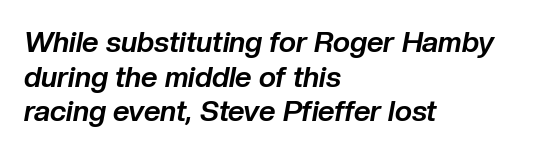
The passage shown is typed in a proportional face where columns would drift. What weight is shown? A full bold with thick strokes. Nothing unusual about the tracking: characters are spaced as the font intends. A bare baseline throughout the passage.
